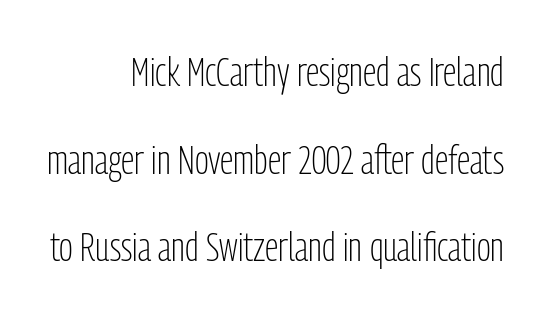
Q: Is the text bold? A: No.
Q: Is the text italic (slanted)? A: No, it is upright.
Q: Is the typeface a serif or a sans-serif typeface? A: Sans-serif.
Q: Is the text underlined? A: No.
Q: How is the paragraph aligned? A: Right-aligned.
Q: Is the spacing between letters normal or unusually wide? A: Normal.
Q: Is the spacing between lines tight, normal or loose? A: Loose.
Q: Width (condensed, normal, or wide)? A: Condensed.
Q: Stroke contrast? A: Low.
Q: x-height? A: Medium.
Q: Monospaced? A: No.
